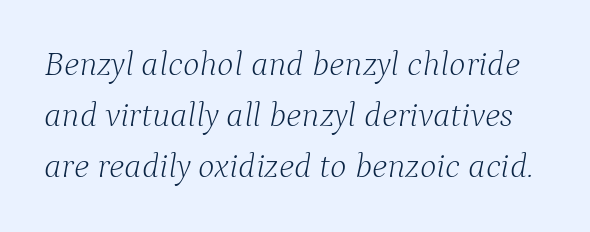
Q: Is the text bold? A: No.
Q: Is the text italic (slanted)? A: Yes, it leans right by about 9 degrees.
Q: Is the typeface a serif or a sans-serif typeface? A: Serif.
Q: Is the text underlined? A: No.
Q: Is the spacing between letters normal or unusually wide? A: Normal.
Q: Is the spacing between lines tight, normal or loose? A: Normal.
Q: Width (condensed, normal, or wide)? A: Normal.
Q: Stroke contrast? A: Low.
Q: x-height? A: Medium.
Q: Monospaced? A: No.
